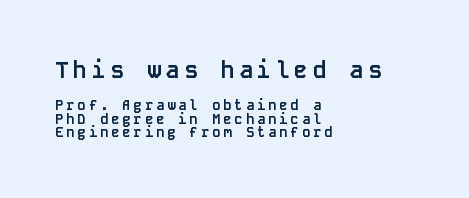
The image shows 23 px bold type, upright; set left-aligned, tight line spacing (0.98x), unusually wide letter spacing (+0.2 em), not underlined; the first (top) block is 1.64x larger.
